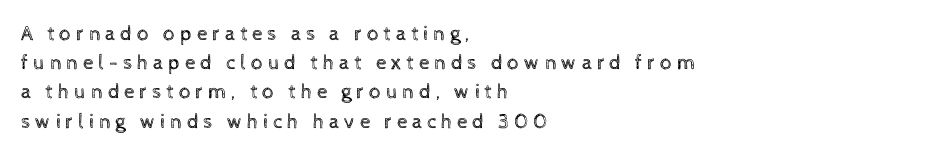
The image shows 21 px text type, upright; set left-aligned, normal line spacing (1.39x), unusually wide letter spacing (+0.22 em), not underlined.
